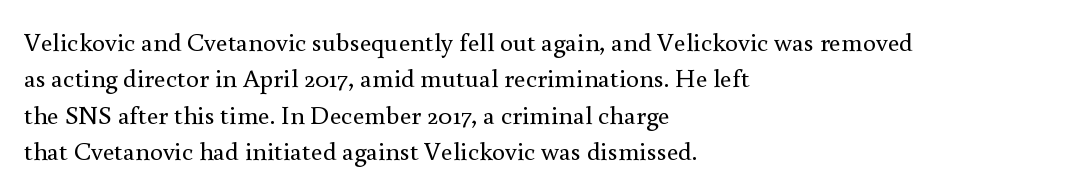
The image shows 26 px text type, upright; set left-aligned, normal line spacing (1.4x), normal letter spacing, not underlined.
